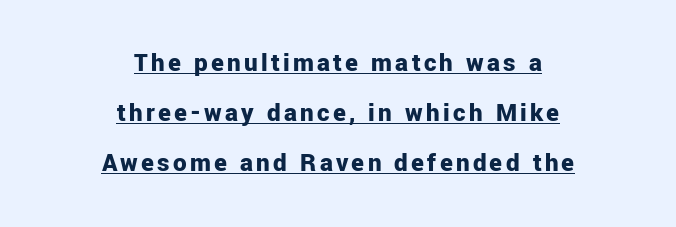
The image shows 27 px bold type, upright; set centered, line spacing 1.86x, underlined.
